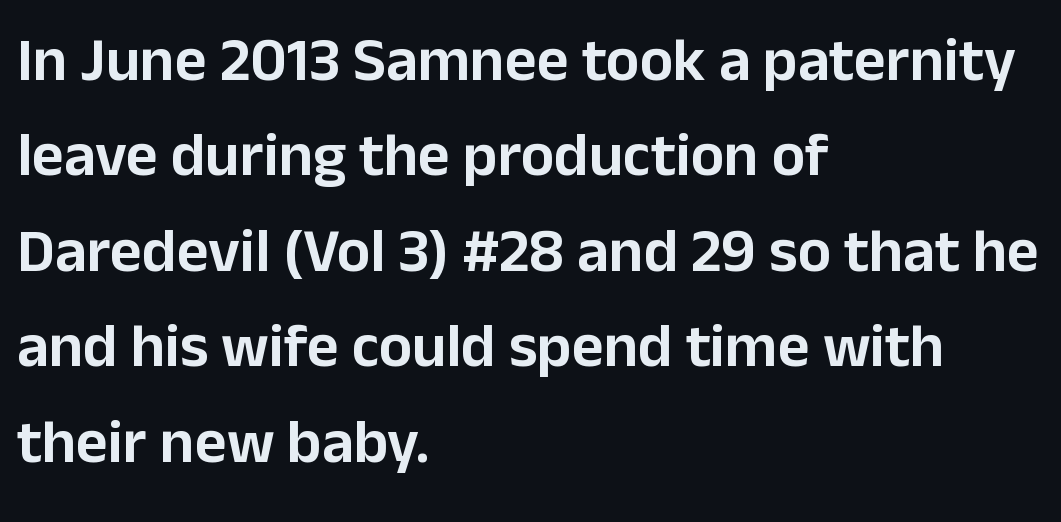
Q: Is the text italic (slanted)? A: No, it is upright.
Q: Is the typeface a serif or a sans-serif typeface? A: Sans-serif.
Q: Is the text underlined? A: No.
Q: How is the paragraph aligned? A: Left-aligned.
Q: Is the spacing between letters normal or unusually wide? A: Normal.
Q: Is the spacing between lines tight, normal or loose? A: Normal.
Q: Width (condensed, normal, or wide)? A: Normal.
Q: Stroke contrast? A: Low.
Q: x-height? A: Medium.
Q: Monospaced? A: No.
